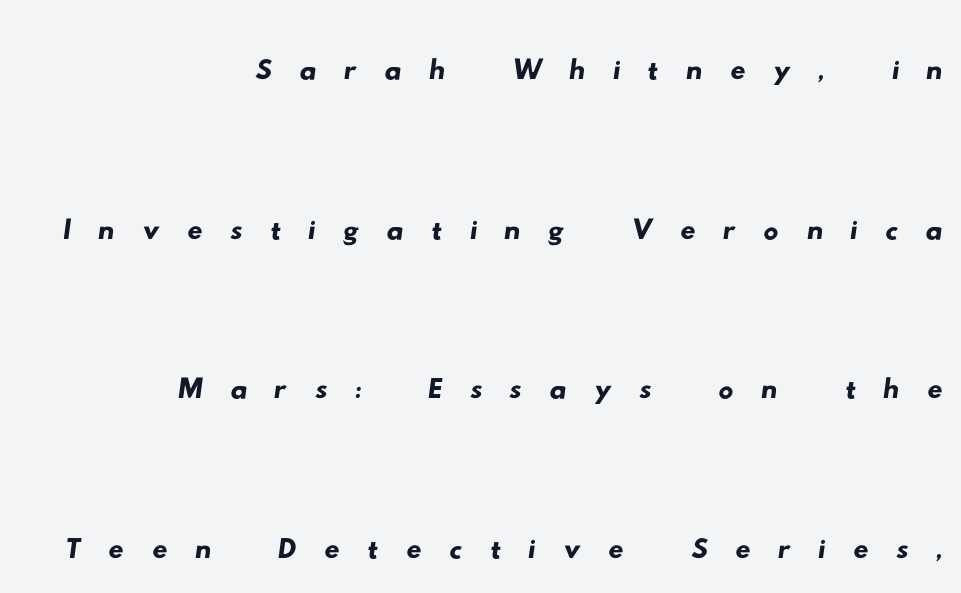
Each word looks stretched out because of the extra space between its letters. The letters advance in unequal steps, a hallmark of proportional type. Typographically, this falls in the sans-serif category. The typesetter chose a ragged-left arrangement here. Anything drawn beneath the words? Only blank space. Each new line begins a long way beneath the previous one.
